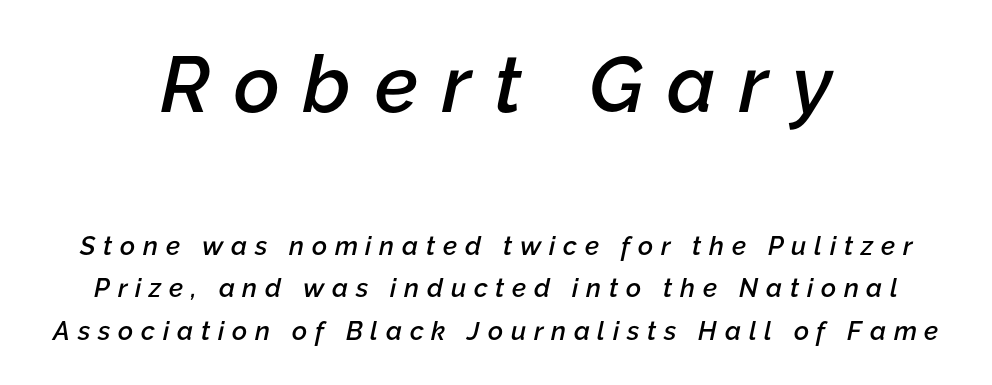
The image shows 79 px semibold type, italic (leaning right); set centered, normal line spacing (1.64x), unusually wide letter spacing (+0.3 em), not underlined; the first (top) block is 3.04x larger; low stroke contrast and a medium x-height.
